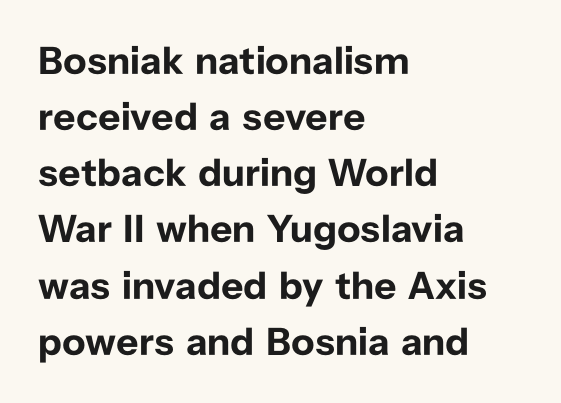
{"serif": "no", "italic": "no", "bold": "yes", "weight": "bold", "width": "normal", "stroke_contrast": "low", "x_height": "medium", "monospaced": "no", "underline": "no", "align": "left", "line_spacing": "normal", "line_spacing_ratio": 1.44, "letter_spacing": "normal", "letter_spacing_em": 0.0, "glyph_px": 39}
